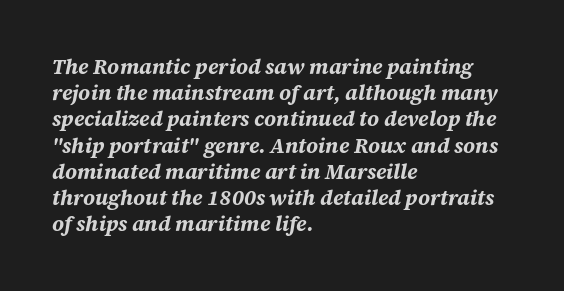
Q: Is the text bold? A: Yes.
Q: Is the text italic (slanted)? A: Yes, it leans right by about 12 degrees.
Q: Is the text underlined? A: No.
Q: How is the paragraph aligned? A: Left-aligned.
Q: Is the spacing between letters normal or unusually wide? A: Normal.
Q: Is the spacing between lines tight, normal or loose? A: Normal.
